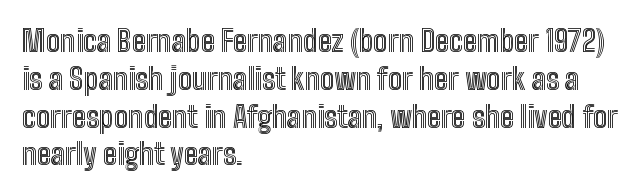
{"italic": "no", "width": "condensed", "x_height": "medium", "monospaced": "no", "underline": "no", "align": "left", "line_spacing": "normal", "line_spacing_ratio": 1.26, "letter_spacing": "normal", "letter_spacing_em": 0.0, "glyph_px": 30}
